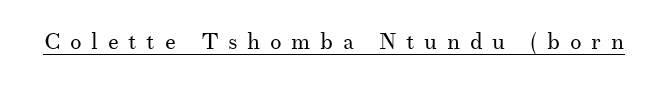
The rendered words wear a rule along their underside. Vertical stems look standard width or narrower in stroke. The gaps between neighbouring characters are conspicuously large. The letters stand straight up with perfectly vertical stems.
